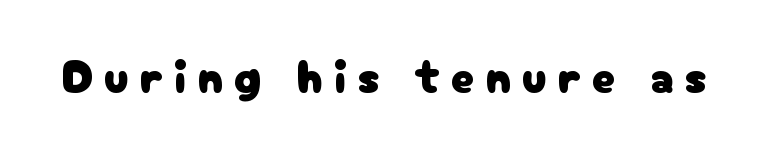
Compared with typical body copy, the letter spacing here is much looser. The face used here is proportionally spaced, like ordinary book or web type. Style check: upright. In terms of letterform style, serifs are entirely absent. Has an underline been added? It has not.
